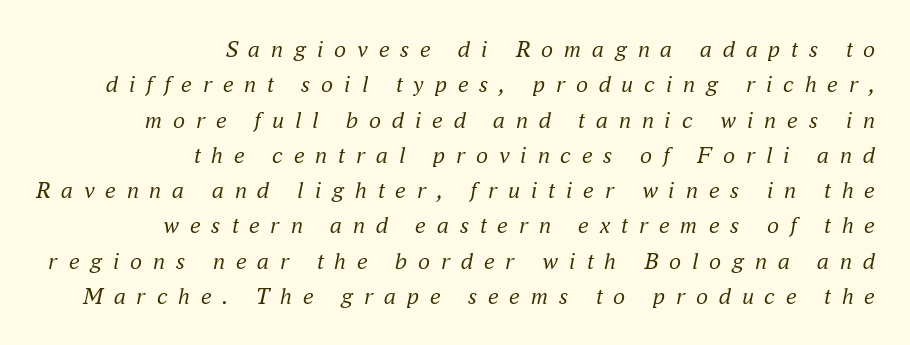
The strip under each line holds only bare page. Honestly, the letter spacing is so wide it's the main thing you notice. The typography opts for an oblique posture over an upright one. The designer left line spacing at the default.
